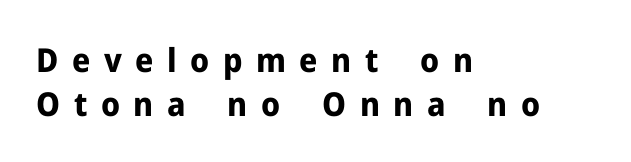
The rendering uses natural spacing where letterforms have individual widths. Honestly, the letter spacing is so wide it's the main thing you notice. A normal amount of white space separates one row of letters from the next. This sample is left-justified, so line endings fall wherever the words run out. Glance below the letters and you will spot only blank space. Italic: no, the glyphs are upright roman.
